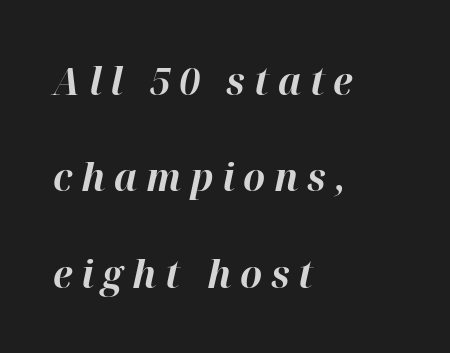
You could not count columns in this text — the font is proportionally spaced. The rendering uses a bold face; every stroke is thick and dark. Quick note: interline space is abundant. The lines in this sample share a left origin and differ only in where they stop.
